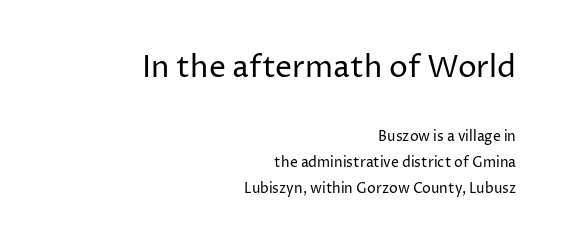
Q: Is the text bold? A: No.
Q: Is the text italic (slanted)? A: No, it is upright.
Q: Is the typeface a serif or a sans-serif typeface? A: Sans-serif.
Q: Is the text underlined? A: No.
Q: How is the paragraph aligned? A: Right-aligned.
Q: Is the spacing between letters normal or unusually wide? A: Normal.
Q: Which block of text is set in a larger size, the first (top) or the second (bottom)? A: The first (top) one.
Q: Width (condensed, normal, or wide)? A: Normal.
Q: Stroke contrast? A: Low.
Q: x-height? A: Medium.
Q: Monospaced? A: No.
